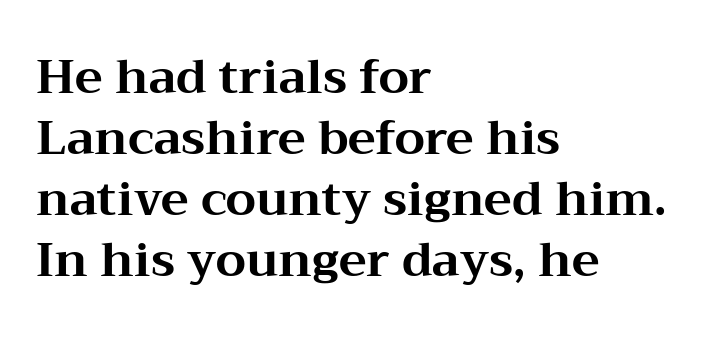
Line starts are locked; line ends wander. I'd call this a serif setting — the letters wear small feet. A typesetter would call this proportional, since set widths differ per character. Each new line begins a customary step beneath the previous one.
